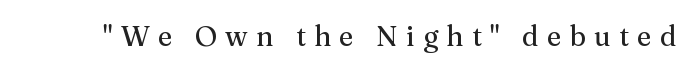
Nope, not italic — everything's standing straight. This rendering employs a face with finishing strokes, i.e., a serif. Underline: absent. This sample uses expanded letter spacing, leaving extra air between glyphs. Character widths vary here, with narrow letters taking less room than wide ones.
